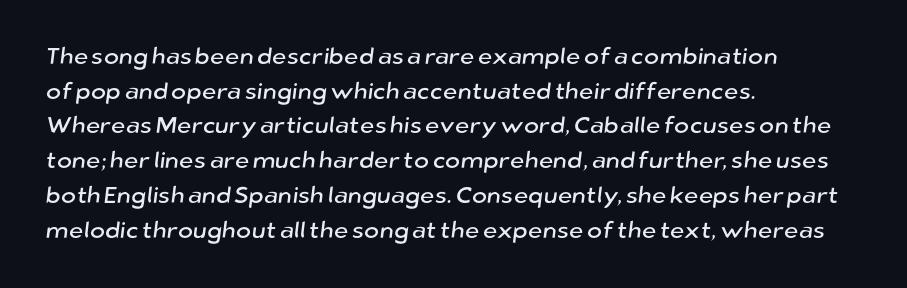
Q: Is the text underlined? A: No.
Q: How is the paragraph aligned? A: Left-aligned.
Q: Is the spacing between letters normal or unusually wide? A: Normal.
Q: Is the spacing between lines tight, normal or loose? A: Normal.
